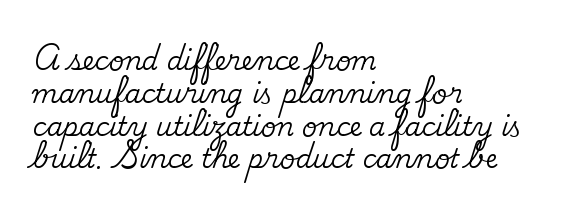
Each new line begins a customary step beneath the previous one. The passage shown is not underscored anywhere. Casual observation: everything's shoved over to the left.
